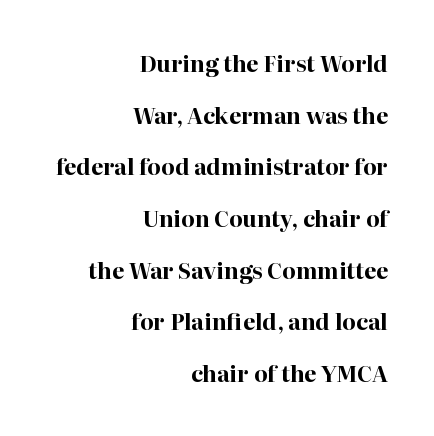
Q: Is the text bold? A: Yes.
Q: Is the text italic (slanted)? A: No, it is upright.
Q: Is the text underlined? A: No.
Q: How is the paragraph aligned? A: Right-aligned.
Q: Is the spacing between letters normal or unusually wide? A: Normal.
Q: Is the spacing between lines tight, normal or loose? A: Loose.
